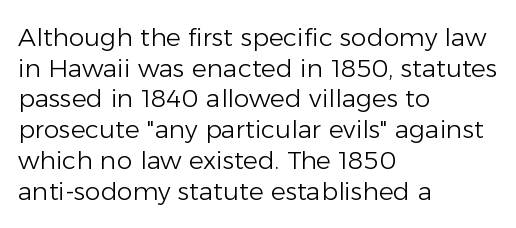
The letters look calm and open, with moderate or lighter stems. Descenders are the only things crossing below the line. Left-aligned paragraph, ragged on the right. Short note: letters normally spaced.
